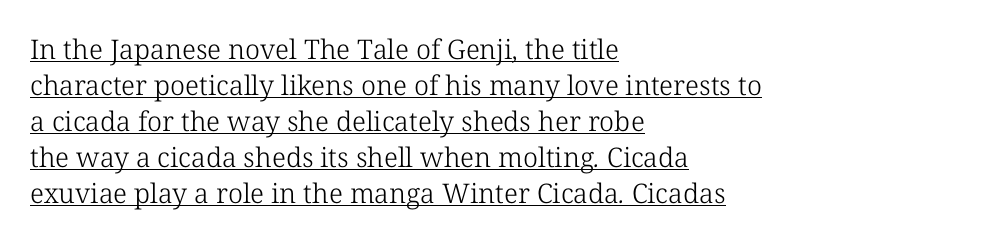
Q: Is the text bold? A: No.
Q: Is the text underlined? A: Yes.
Q: How is the paragraph aligned? A: Left-aligned.
Q: Is the spacing between letters normal or unusually wide? A: Normal.
Q: Is the spacing between lines tight, normal or loose? A: Normal.
